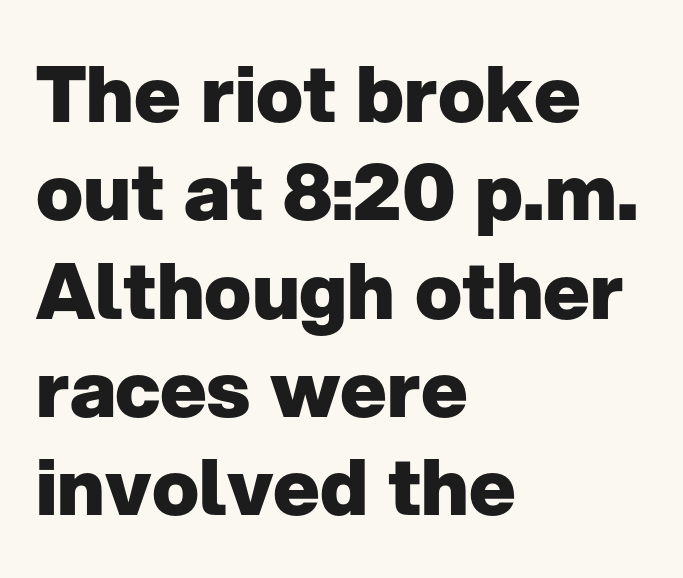
Q: Is the text bold? A: Yes.
Q: Is the text italic (slanted)? A: No, it is upright.
Q: Is the typeface a serif or a sans-serif typeface? A: Sans-serif.
Q: Is the text underlined? A: No.
Q: How is the paragraph aligned? A: Left-aligned.
Q: Is the spacing between letters normal or unusually wide? A: Normal.
Q: Is the spacing between lines tight, normal or loose? A: Normal.
Q: Width (condensed, normal, or wide)? A: Normal.
Q: Stroke contrast? A: Low.
Q: x-height? A: Medium.
Q: Monospaced? A: No.
